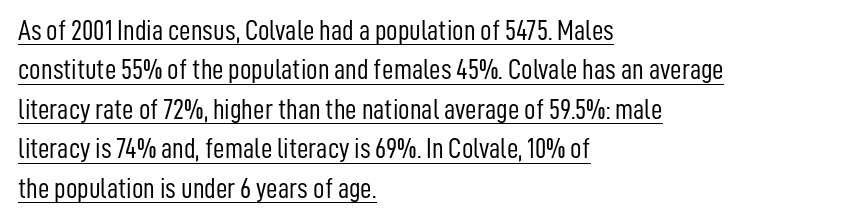
The image shows 28 px light, condensed sans-serif type, upright; set left-aligned, normal line spacing (1.41x), normal letter spacing, underlined; low stroke contrast and a medium x-height.
